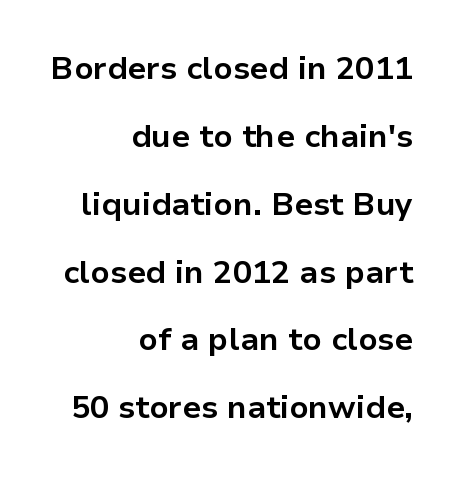
What weight is shown? A full bold with thick strokes. Unmarked baselines from the first word to the last. The characters display no serif detailing; their extremities are plain. A typesetter would mark this as roman, not italic. Letter spacing: default.
